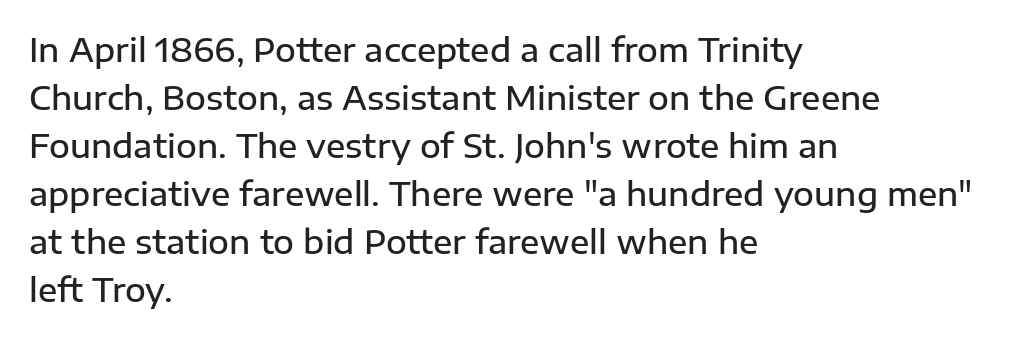
{"serif": "no", "italic": "no", "bold": "semi", "weight": "semibold", "width": "normal", "stroke_contrast": "low", "x_height": "medium", "monospaced": "no", "underline": "no", "align": "left", "line_spacing": "normal", "line_spacing_ratio": 1.5, "letter_spacing": "normal", "letter_spacing_em": 0.0, "glyph_px": 32}
